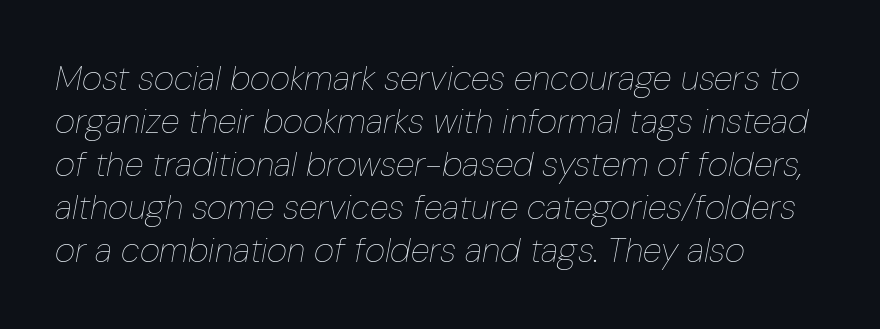
The image shows 35 px thin, condensed type, italic (leaning right); set left-aligned, line spacing 1.23x, normal letter spacing, not underlined; low stroke contrast and a medium x-height.
